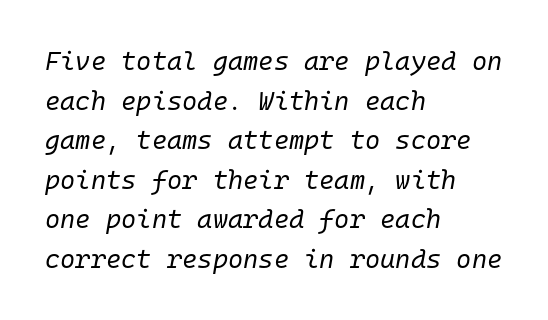
The image shows 26 px text type, italic (leaning right); set left-aligned, normal line spacing (1.52x), normal letter spacing, not underlined.
